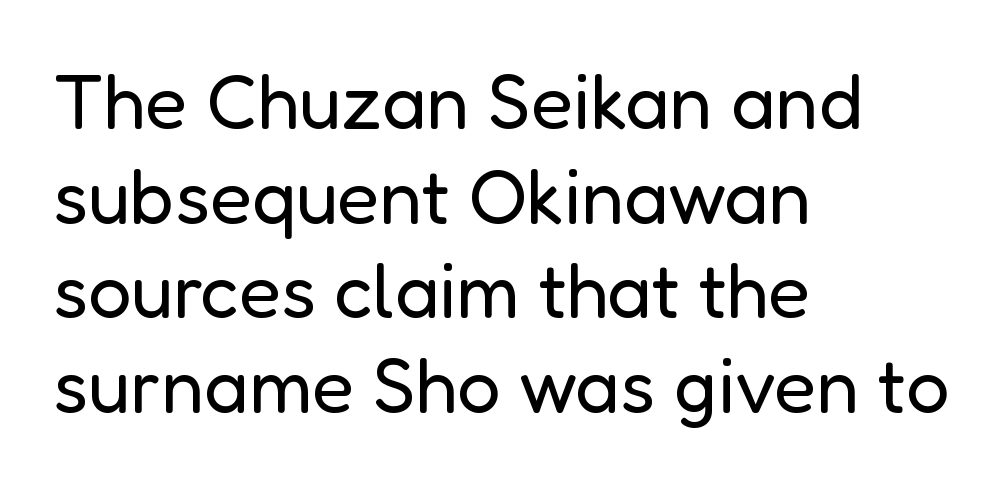
Q: Is the text bold? A: No.
Q: Is the text italic (slanted)? A: No, it is upright.
Q: Is the typeface a serif or a sans-serif typeface? A: Sans-serif.
Q: Is the text underlined? A: No.
Q: How is the paragraph aligned? A: Left-aligned.
Q: Is the spacing between letters normal or unusually wide? A: Normal.
Q: Width (condensed, normal, or wide)? A: Normal.
Q: Stroke contrast? A: Low.
Q: x-height? A: Medium.
Q: Monospaced? A: No.
